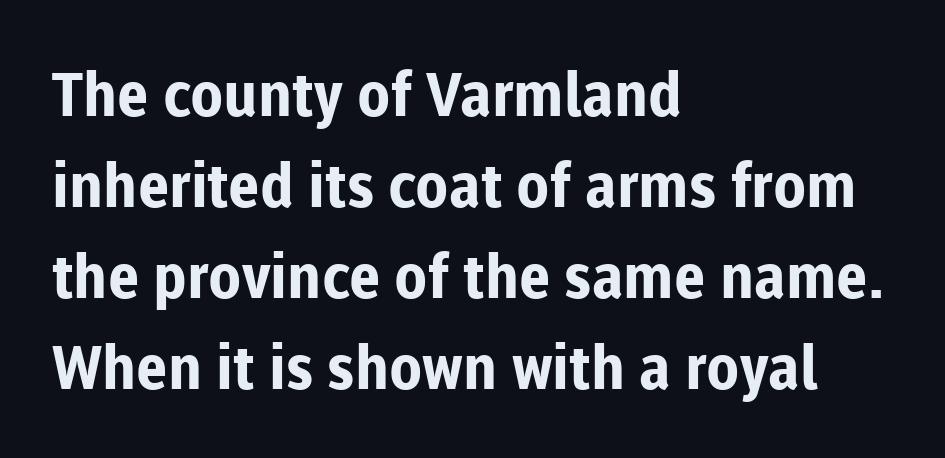
Observe the absence of serifs on each vertical stroke in this sample. The font's upright variant was chosen for this text. Here the designer chose a conventional face with non-uniform glyph widths. Typeset ragged right — the left edge is the straight one. As a designer I'd log this as weight 700, bold.
